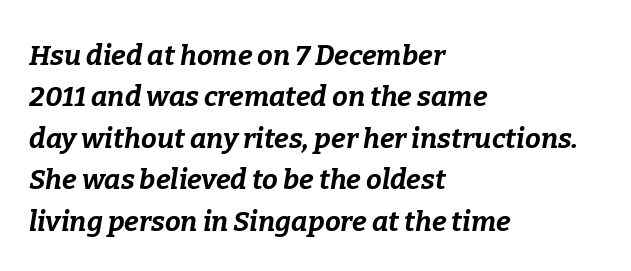
Which margin do the lines hug? The left one — the right edge is uneven. This sample uses plain, unmodified letter spacing. A clean baseline with only descenders dipping below it. These lines are rendered in a variable-pitch font. This sample uses an oblique cut, with every glyph tilted off the vertical. Is the type bold? Yes — the strokes are clearly thick and heavy.
